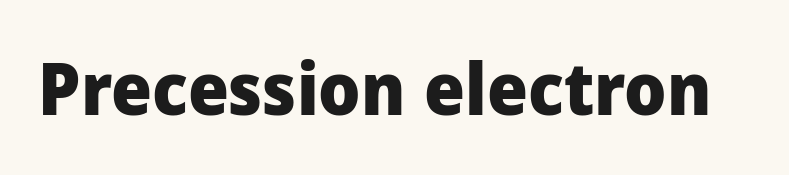
{"serif": "no", "italic": "no", "bold": "yes", "weight": "heavy", "width": "normal", "stroke_contrast": "low", "x_height": "medium", "monospaced": "no", "underline": "no", "letter_spacing": "normal", "letter_spacing_em": 0.0, "glyph_px": 72}
